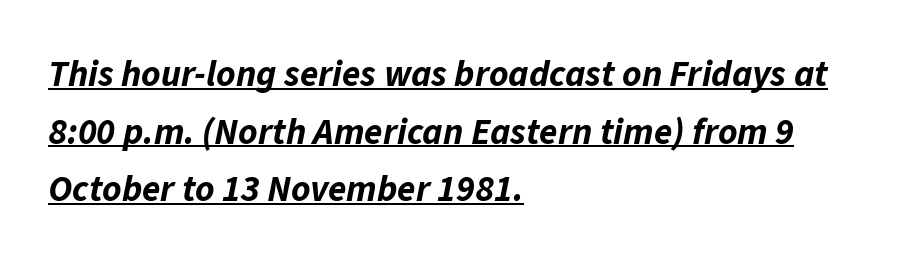
The image shows 37 px bold type, italic (leaning right); set left-aligned, normal line spacing (1.56x), normal letter spacing, underlined; low stroke contrast and a medium x-height.
